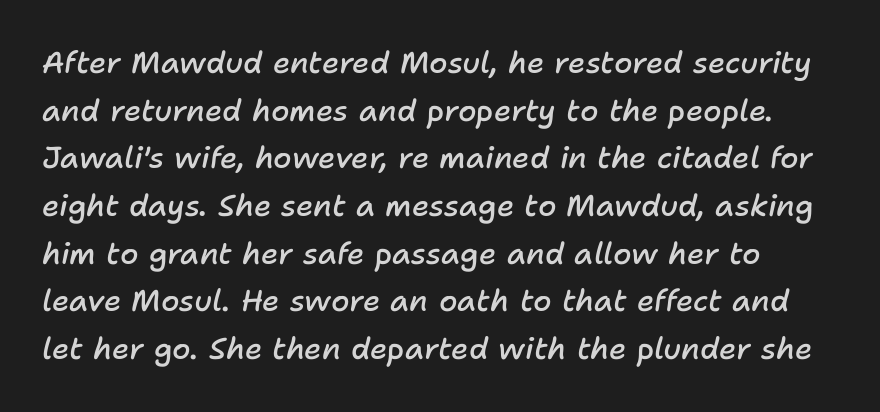
The image shows 30 px semibold type, italic (leaning right); set normal line spacing (1.59x), normal letter spacing, not underlined; low stroke contrast and a medium x-height.
